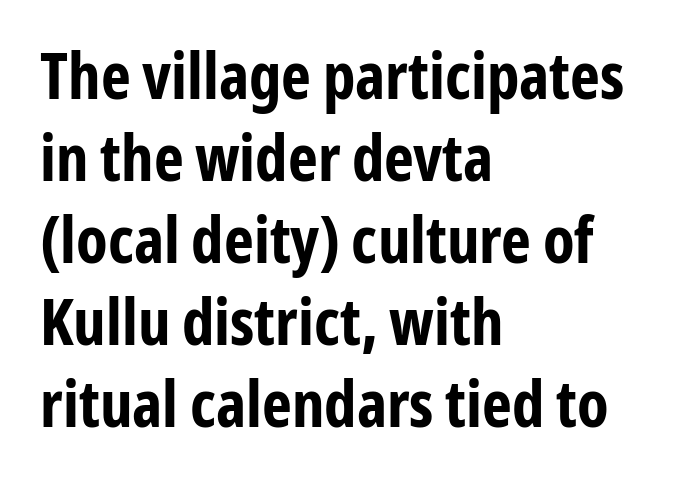
A typesetter would call this zero additional tracking. The typeface chosen for these lines omits serifs. The letters advance in unequal steps, a hallmark of proportional type. Interline gaps are of average width in this sample. Casual observation: everything's shoved over to the left. Do the letters lean? They stand straight.
